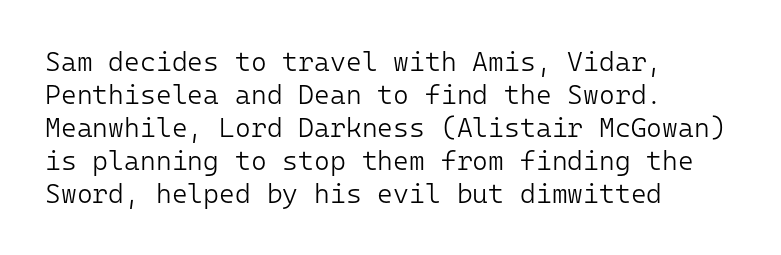
{"italic": "no", "bold": "no", "underline": "no", "align": "left", "line_spacing_ratio": 1.22, "letter_spacing": "normal", "letter_spacing_em": 0.0, "glyph_px": 27}
